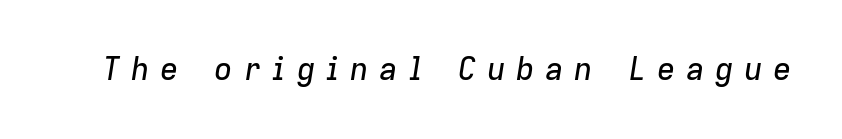
{"italic": "yes", "lean": "right", "slant_degrees": 9, "width": "normal", "stroke_contrast": "low", "x_height": "medium", "monospaced": "no", "underline": "no", "letter_spacing": "wide", "letter_spacing_em": 0.34, "glyph_px": 31}
